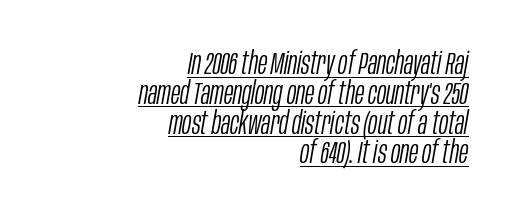
Q: Is the text bold? A: No.
Q: Is the text italic (slanted)? A: Yes, it leans right by about 10 degrees.
Q: Is the text underlined? A: Yes.
Q: How is the paragraph aligned? A: Right-aligned.
Q: Is the spacing between letters normal or unusually wide? A: Normal.
Q: Is the spacing between lines tight, normal or loose? A: Tight.
Q: Width (condensed, normal, or wide)? A: Condensed.
Q: Stroke contrast? A: Low.
Q: x-height? A: Large.
Q: Monospaced? A: No.
